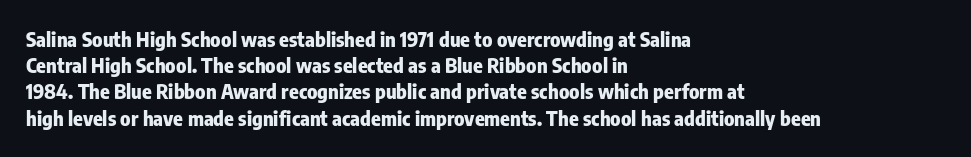
Leftover space on each line is placed entirely after the last word. Honestly, the row spacing looks completely unremarkable. This sample uses an upright cut, with every glyph sitting square on the baseline. A typesetter would call this zero additional tracking. Check the space under the baseline: it is left empty.
